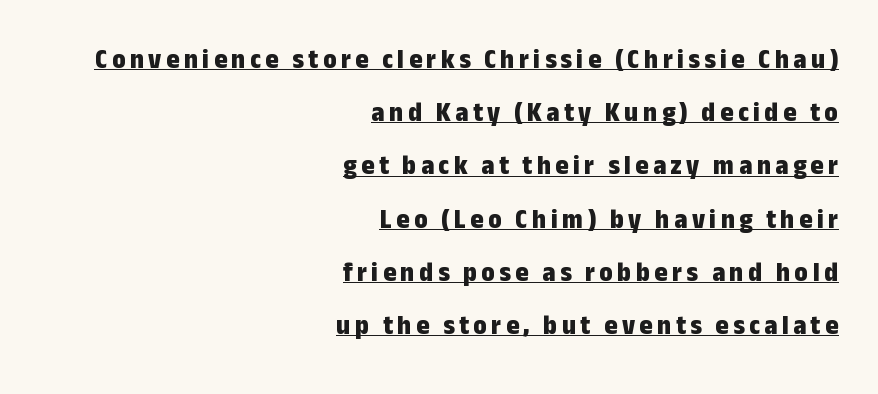
{"serif": "no", "italic": "no", "bold": "yes", "weight": "bold", "width": "condensed", "stroke_contrast": "low", "x_height": "medium", "monospaced": "no", "underline": "yes", "align": "right", "line_spacing": "loose", "line_spacing_ratio": 1.9, "glyph_px": 28}
